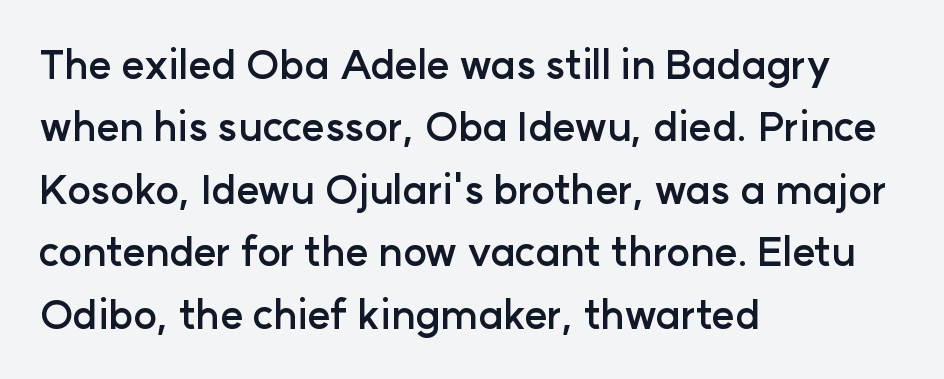
The image shows 40 px semibold sans-serif type, upright; set left-aligned, normal line spacing (1.56x), normal letter spacing, not underlined; low stroke contrast and a medium x-height.
